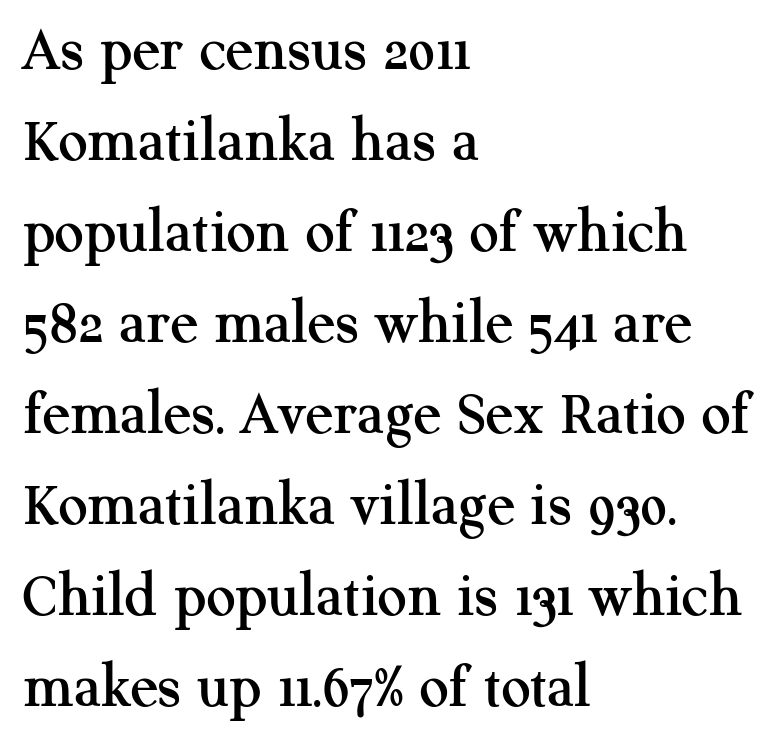
Q: Is the text italic (slanted)? A: No, it is upright.
Q: Is the typeface a serif or a sans-serif typeface? A: Serif.
Q: Is the text underlined? A: No.
Q: How is the paragraph aligned? A: Left-aligned.
Q: Is the spacing between letters normal or unusually wide? A: Normal.
Q: Is the spacing between lines tight, normal or loose? A: Normal.
Q: Width (condensed, normal, or wide)? A: Normal.
Q: Stroke contrast? A: Medium.
Q: x-height? A: Medium.
Q: Monospaced? A: No.
